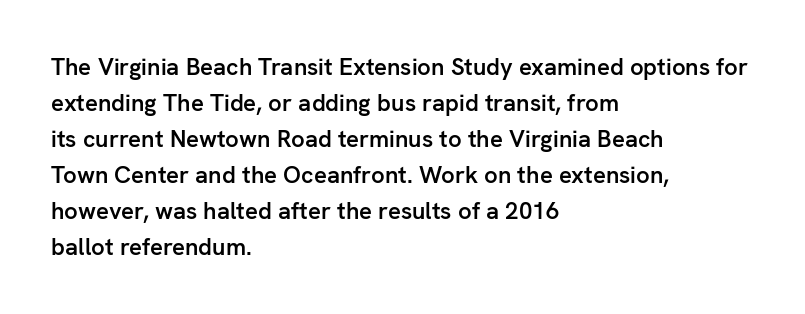
Q: Is the text bold? A: Semi-bold.
Q: Is the text italic (slanted)? A: No, it is upright.
Q: Is the text underlined? A: No.
Q: How is the paragraph aligned? A: Left-aligned.
Q: Is the spacing between letters normal or unusually wide? A: Normal.
Q: Is the spacing between lines tight, normal or loose? A: Normal.
